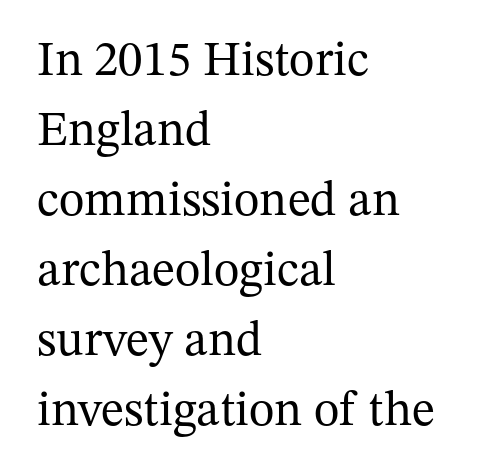
Q: Is the text bold? A: No.
Q: Is the text italic (slanted)? A: No, it is upright.
Q: Is the typeface a serif or a sans-serif typeface? A: Serif.
Q: Is the text underlined? A: No.
Q: How is the paragraph aligned? A: Left-aligned.
Q: Is the spacing between letters normal or unusually wide? A: Normal.
Q: Is the spacing between lines tight, normal or loose? A: Normal.
Q: Width (condensed, normal, or wide)? A: Normal.
Q: Stroke contrast? A: Medium.
Q: x-height? A: Medium.
Q: Monospaced? A: No.
